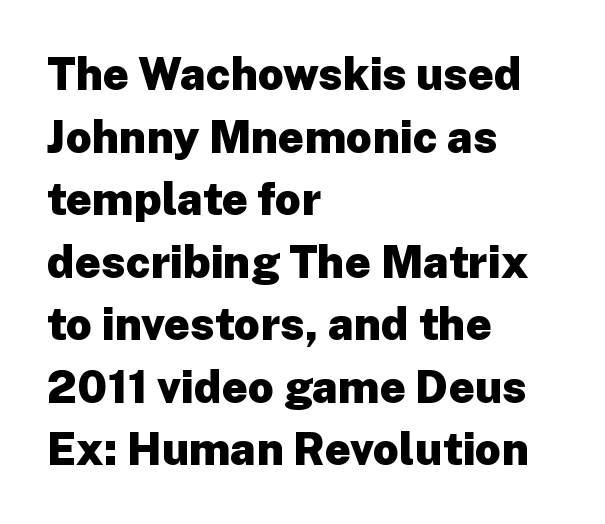
{"serif": "no", "italic": "no", "bold": "yes", "weight": "heavy", "width": "normal", "stroke_contrast": "low", "x_height": "medium", "monospaced": "no", "underline": "no", "align": "left", "line_spacing": "normal", "line_spacing_ratio": 1.39, "letter_spacing": "normal", "letter_spacing_em": 0.0, "glyph_px": 45}
